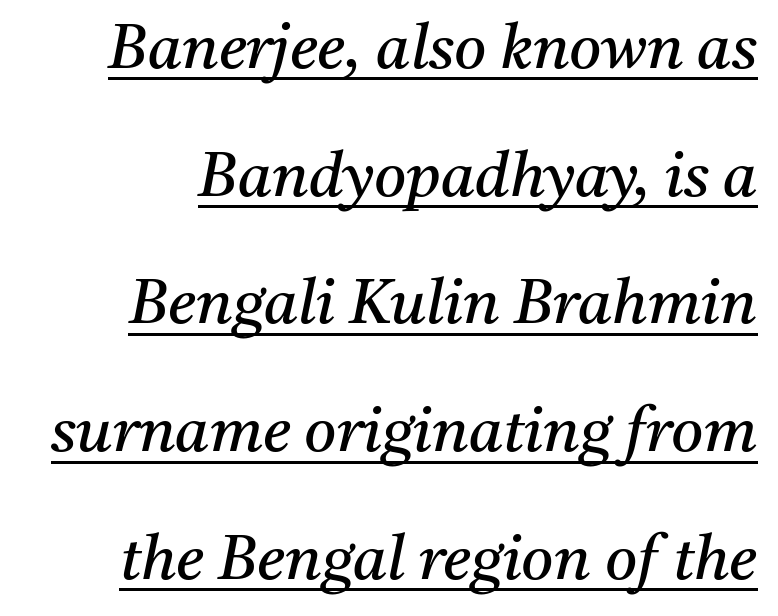
Weight class: somewhere from thin through regular. The passage shown is typed in a proportional face where columns would drift. Regarding serifs, this sample has them. Horizontal bands of white between lines are thick stripes. The rendering uses the underline text-decoration.
